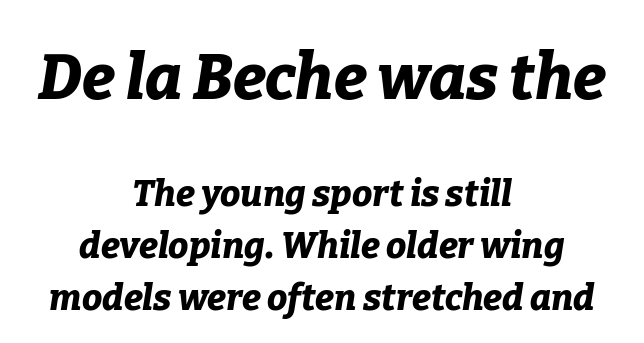
{"italic": "yes", "lean": "right", "slant_degrees": 9, "bold": "yes", "weight": "bold", "width": "normal", "stroke_contrast": "low", "x_height": "medium", "monospaced": "no", "underline": "no", "align": "center", "line_spacing": "normal", "line_spacing_ratio": 1.44, "letter_spacing": "normal", "letter_spacing_em": 0.0, "larger_block": "first", "size_ratio": 1.75, "glyph_px": 63}
